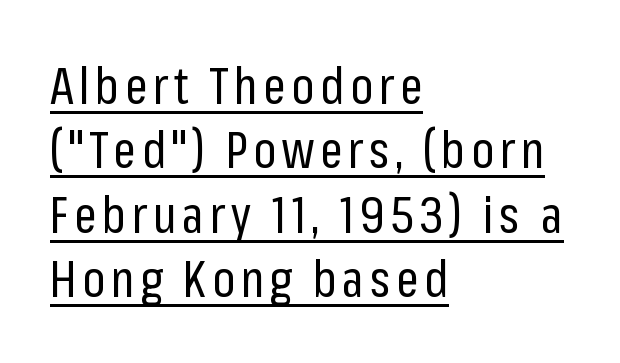
The image shows 50 px regular-weight, condensed sans-serif type, upright; set left-aligned, normal line spacing (1.29x), underlined; low stroke contrast and a medium x-height.
